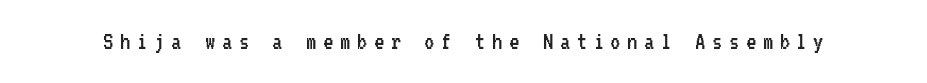
Q: Is the text bold? A: No.
Q: Is the text italic (slanted)? A: No, it is upright.
Q: Is the text underlined? A: No.
Q: Is the spacing between letters normal or unusually wide? A: Unusually wide.
